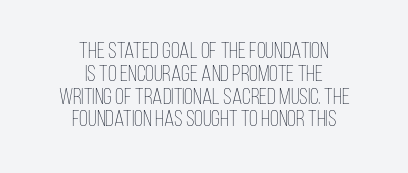
Letters rest on an invisible, unmarked baseline. The axis of the letterforms is exactly vertical. The characters are drawn with everyday or finer stroke widths. Which margin do the lines hug? Neither — every line sits in the middle. In terms of leading, this rendering errs on the cramped side.
